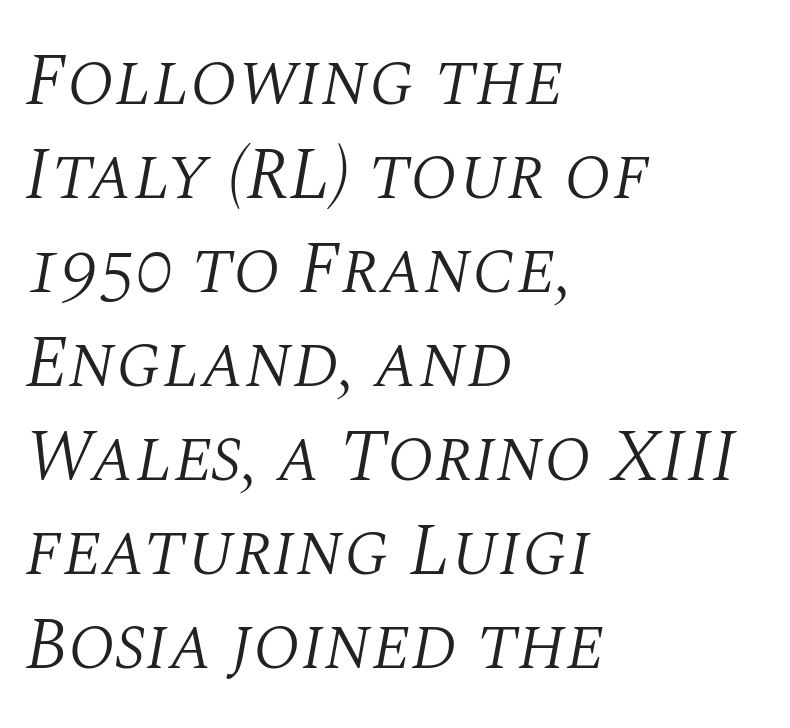
{"serif": "yes", "italic": "yes", "lean": "right", "slant_degrees": 10, "bold": "no", "weight": "light", "width": "normal", "stroke_contrast": "medium", "x_height": "large", "monospaced": "no", "underline": "no", "align": "left", "line_spacing": "normal", "line_spacing_ratio": 1.27, "letter_spacing": "normal", "letter_spacing_em": 0.0, "glyph_px": 74}
